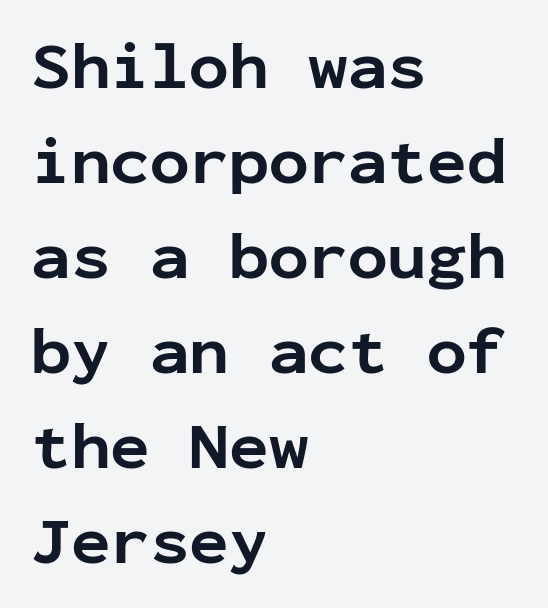
{"serif": "no", "italic": "no", "bold": "yes", "weight": "bold", "width": "normal", "stroke_contrast": "low", "x_height": "medium", "monospaced": "yes", "underline": "no", "align": "left", "line_spacing": "normal", "line_spacing_ratio": 1.44, "letter_spacing": "normal", "letter_spacing_em": 0.0, "glyph_px": 66}
